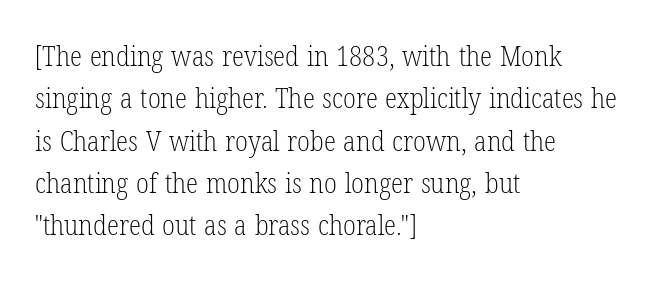
The image shows 28 px light, condensed serif type, upright; set left-aligned, normal line spacing (1.51x), normal letter spacing, not underlined; low stroke contrast and a medium x-height.
